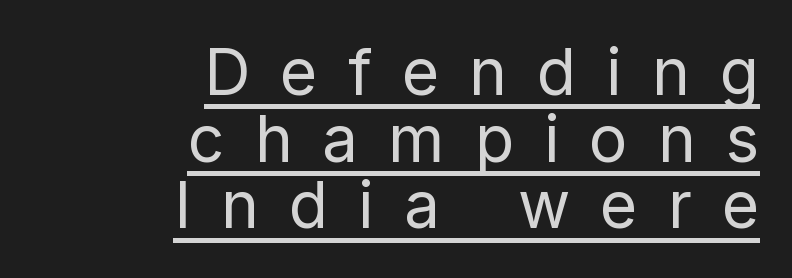
The image shows 64 px regular-weight sans-serif type, upright; set right-aligned, tight line spacing (1.04x), unusually wide letter spacing (+0.47 em), underlined; low stroke contrast and a medium x-height.
